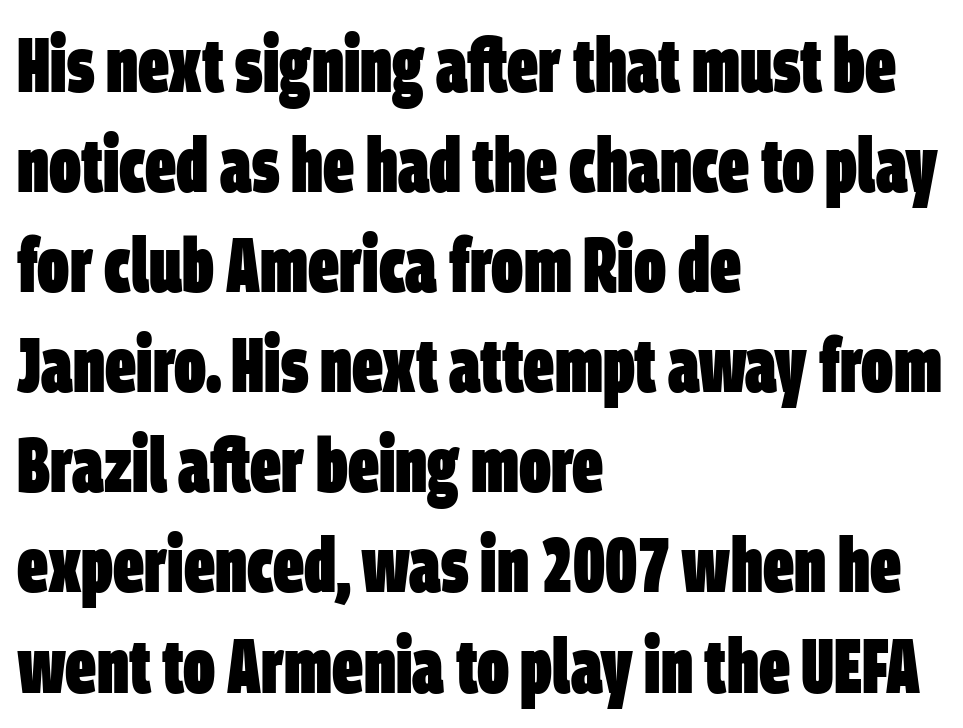
The image shows 77 px heavy, condensed sans-serif type; set left-aligned, normal line spacing (1.3x), normal letter spacing, not underlined; low stroke contrast and a large x-height.
